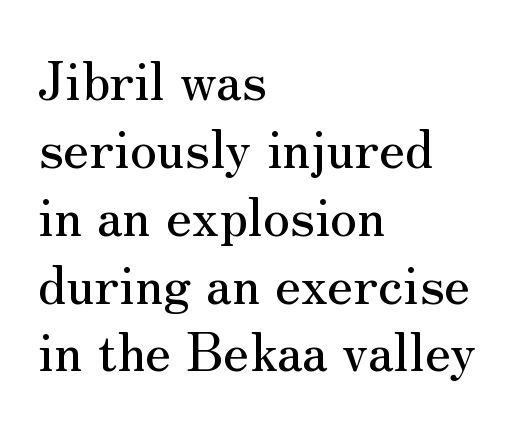
{"serif": "yes", "italic": "no", "width": "normal", "stroke_contrast": "medium", "x_height": "small", "monospaced": "no", "underline": "no", "align": "left", "line_spacing": "normal", "line_spacing_ratio": 1.28, "letter_spacing": "normal", "letter_spacing_em": 0.0, "glyph_px": 53}
